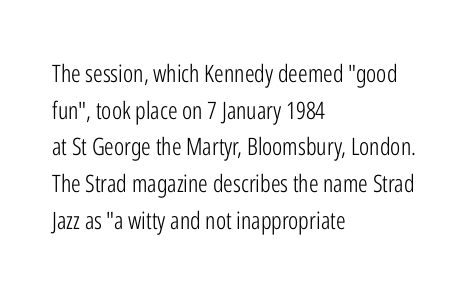
The image shows 24 px text type, upright; set left-aligned, normal line spacing (1.53x), normal letter spacing, not underlined.
